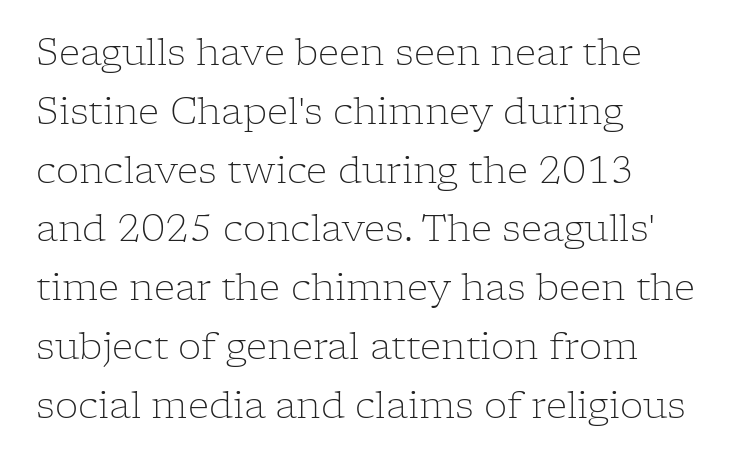
The image shows 37 px light serif type, upright; set left-aligned, normal line spacing (1.59x), normal letter spacing, not underlined; low stroke contrast and a medium x-height.
